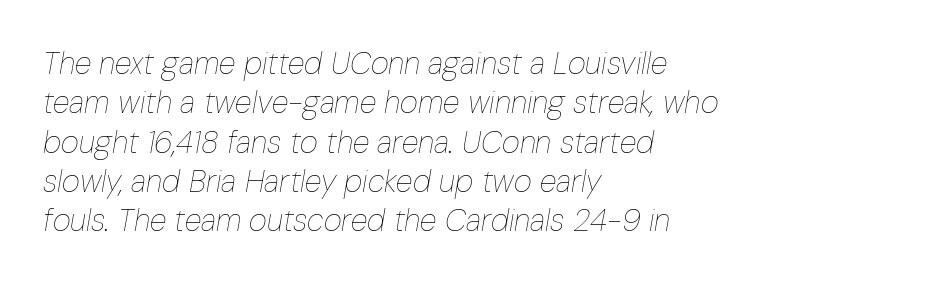
Q: Is the text bold? A: No.
Q: Is the text italic (slanted)? A: Yes, it leans right by about 10 degrees.
Q: Is the text underlined? A: No.
Q: How is the paragraph aligned? A: Left-aligned.
Q: Is the spacing between letters normal or unusually wide? A: Normal.
Q: Is the spacing between lines tight, normal or loose? A: Normal.
Q: Width (condensed, normal, or wide)? A: Condensed.
Q: Stroke contrast? A: Low.
Q: x-height? A: Medium.
Q: Monospaced? A: No.
